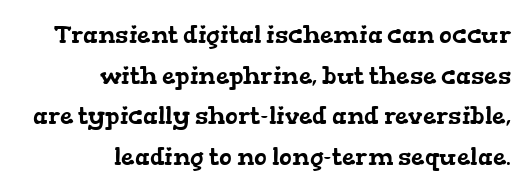
The image shows 24 px text type; set right-aligned, normal line spacing (1.69x), normal letter spacing, not underlined.
